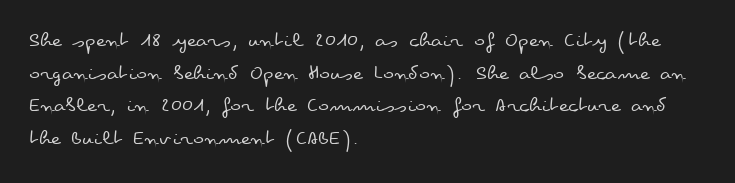
The image shows 23 px text type, upright; set left-aligned, normal line spacing (1.42x), normal letter spacing, not underlined.
